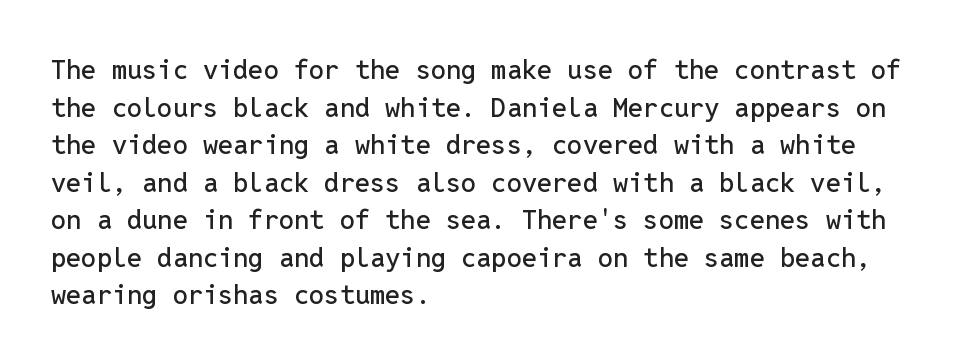
Q: Is the text italic (slanted)? A: No, it is upright.
Q: Is the text underlined? A: No.
Q: How is the paragraph aligned? A: Left-aligned.
Q: Is the spacing between letters normal or unusually wide? A: Normal.
Q: Is the spacing between lines tight, normal or loose? A: Normal.
